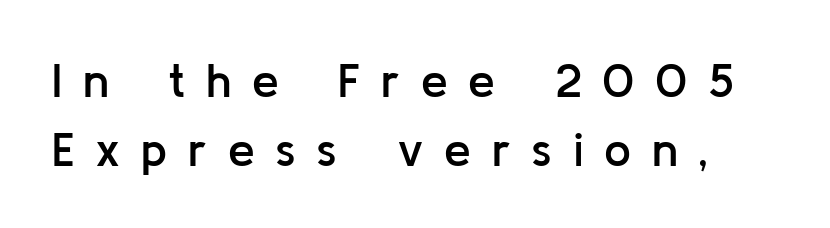
Q: Is the text bold? A: Semi-bold.
Q: Is the text italic (slanted)? A: No, it is upright.
Q: Is the typeface a serif or a sans-serif typeface? A: Sans-serif.
Q: Is the text underlined? A: No.
Q: Is the spacing between letters normal or unusually wide? A: Unusually wide.
Q: Is the spacing between lines tight, normal or loose? A: Normal.
Q: Width (condensed, normal, or wide)? A: Normal.
Q: Stroke contrast? A: Low.
Q: x-height? A: Medium.
Q: Monospaced? A: No.
